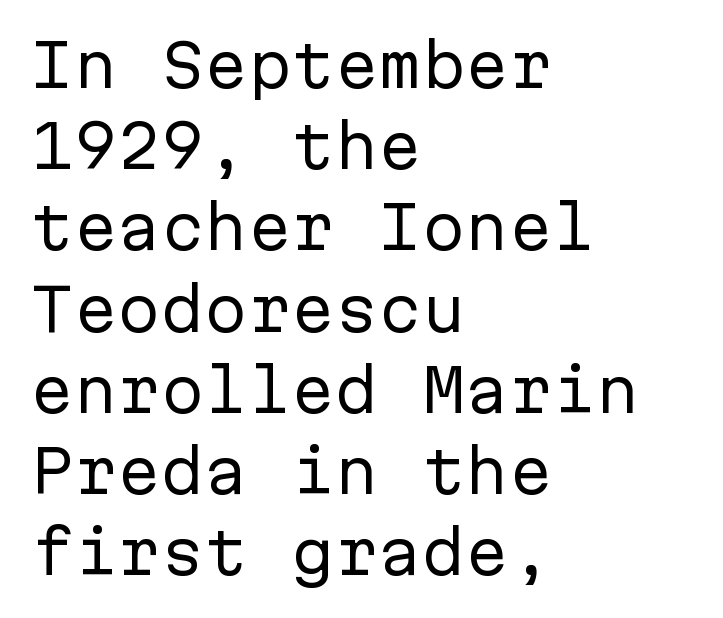
Grotesque or geometric, the face here clearly has no serifs. Compared with typical body copy, the letter spacing here is the same. The typeface has the unassuming heft of standard copy or less. Do the characters align in a grid? Yes, the font is monospaced. The string is rendered with underlining switched off.
